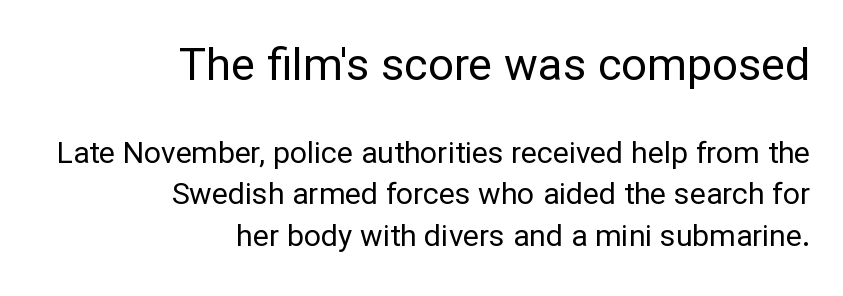
Q: Is the text bold? A: No.
Q: Is the text italic (slanted)? A: No, it is upright.
Q: Is the typeface a serif or a sans-serif typeface? A: Sans-serif.
Q: Is the text underlined? A: No.
Q: How is the paragraph aligned? A: Right-aligned.
Q: Is the spacing between letters normal or unusually wide? A: Normal.
Q: Is the spacing between lines tight, normal or loose? A: Normal.
Q: Which block of text is set in a larger size, the first (top) or the second (bottom)? A: The first (top) one.
Q: Width (condensed, normal, or wide)? A: Normal.
Q: Stroke contrast? A: Low.
Q: x-height? A: Medium.
Q: Monospaced? A: No.
